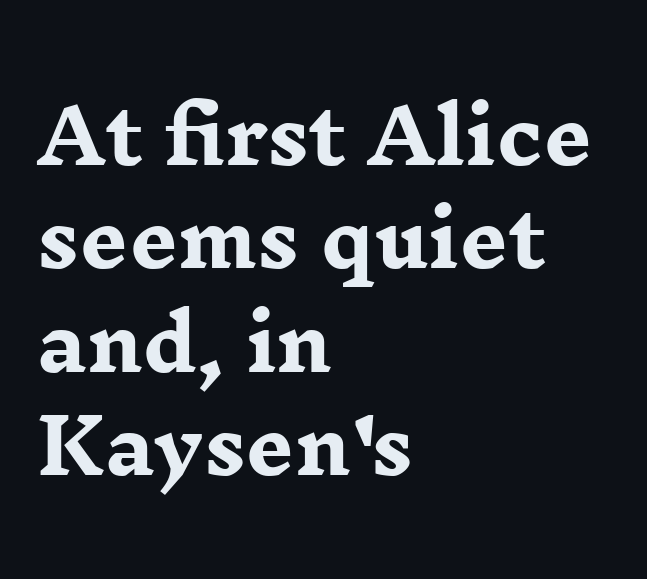
{"serif": "yes", "italic": "no", "bold": "yes", "weight": "heavy", "width": "wide", "stroke_contrast": "low", "x_height": "medium", "monospaced": "no", "underline": "no", "align": "left", "line_spacing": "normal", "line_spacing_ratio": 1.38, "letter_spacing": "normal", "letter_spacing_em": 0.0, "glyph_px": 75}
